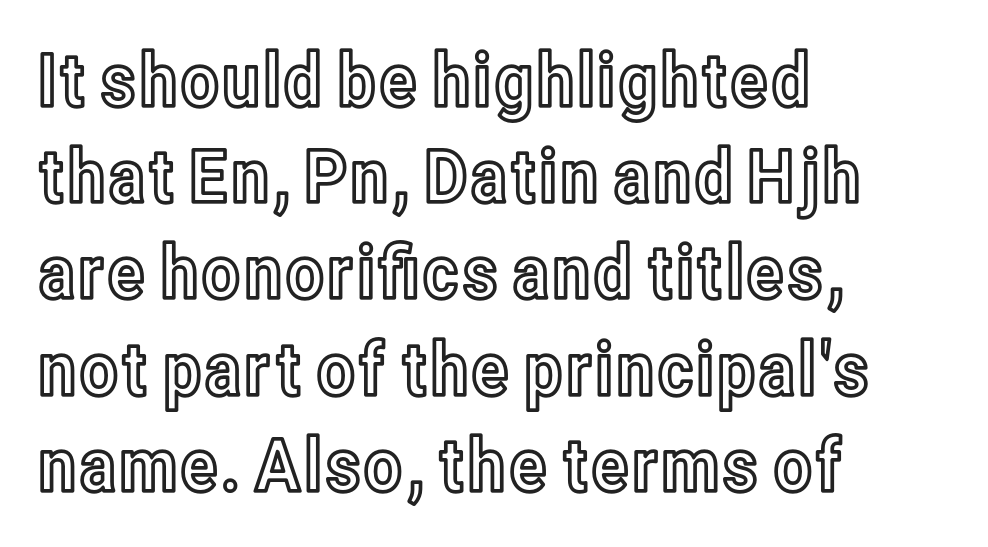
The image shows 74 px condensed type, upright; set left-aligned, normal line spacing (1.3x), normal letter spacing, not underlined; a medium x-height.
